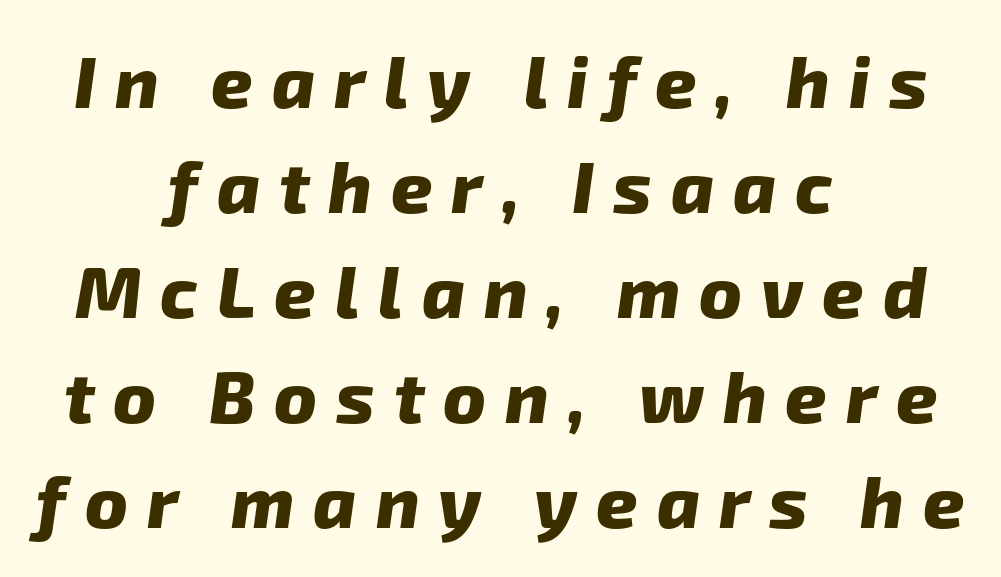
{"serif": "no", "bold": "yes", "weight": "heavy", "width": "normal", "stroke_contrast": "low", "x_height": "medium", "monospaced": "no", "underline": "no", "align": "center", "line_spacing": "normal", "line_spacing_ratio": 1.46, "letter_spacing": "wide", "letter_spacing_em": 0.26, "glyph_px": 72}
